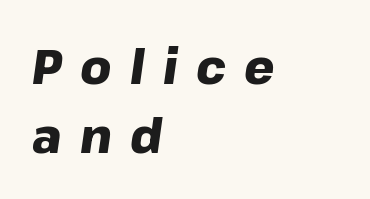
Q: Is the text bold? A: Yes.
Q: Is the text italic (slanted)? A: Yes, it leans right by about 8 degrees.
Q: Is the text underlined? A: No.
Q: How is the paragraph aligned? A: Left-aligned.
Q: Is the spacing between letters normal or unusually wide? A: Unusually wide.
Q: Is the spacing between lines tight, normal or loose? A: Normal.
Q: Width (condensed, normal, or wide)? A: Normal.
Q: Stroke contrast? A: Low.
Q: x-height? A: Medium.
Q: Monospaced? A: No.
